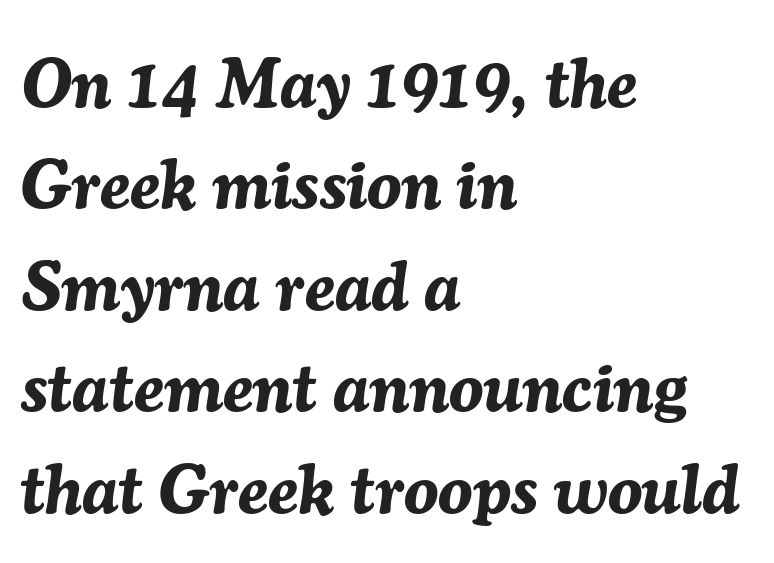
Compared with an ordinary text face, these strokes are far heavier — a full bold. Regular leading. Any mark beneath the type? The region is blank. Think of a printed novel: that variable character pitch is what you see here. You can tell it's italic because the verticals aren't actually vertical. Observe the ordinary spacing: letters are neighbours, not strangers.
